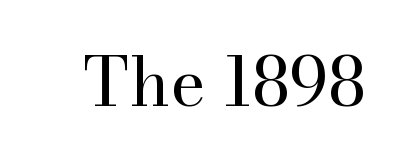
This sample uses plain, unmodified letter spacing. Has an underline been added? It has not. Designer's note — italics off, roman on. Examine the stroke ends and you'll spot serifs. The face used here is proportionally spaced, like ordinary book or web type. The font sits on the lighter half of the weight spectrum, regular included.
